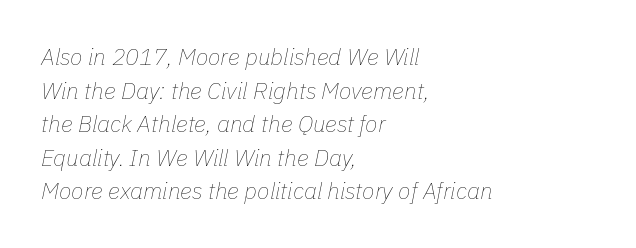
Q: Is the text bold? A: No.
Q: Is the text italic (slanted)? A: Yes, it leans right by about 11 degrees.
Q: Is the text underlined? A: No.
Q: How is the paragraph aligned? A: Left-aligned.
Q: Is the spacing between letters normal or unusually wide? A: Normal.
Q: Is the spacing between lines tight, normal or loose? A: Normal.
